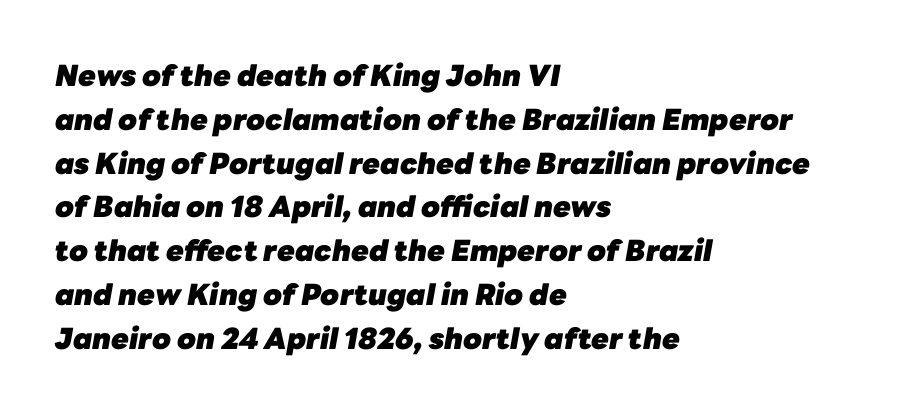
The image shows 29 px heavy type, italic (leaning right); set left-aligned, normal line spacing (1.51x), normal letter spacing, not underlined; low stroke contrast and a medium x-height.
